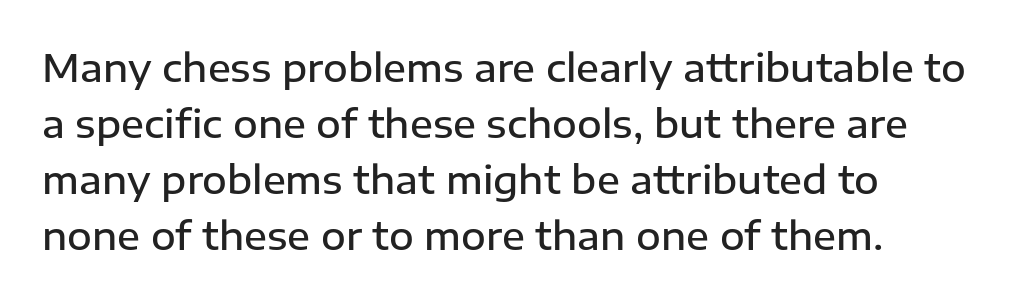
The image shows 38 px semibold sans-serif type, upright; set left-aligned, normal line spacing (1.47x), normal letter spacing, not underlined; low stroke contrast and a medium x-height.
